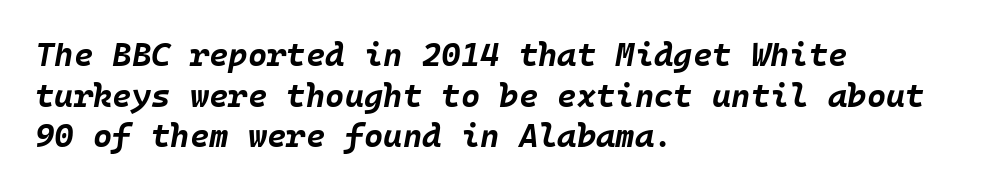
Is the letter spacing exaggerated? No — it looks like the ordinary default. The lines in this sample share a left origin and differ only in where they stop. The face used here has a pronounced slope to its letters. Notice how thick the strokes are: this is what a full bold looks like. Descenders are the only things crossing below the line.
